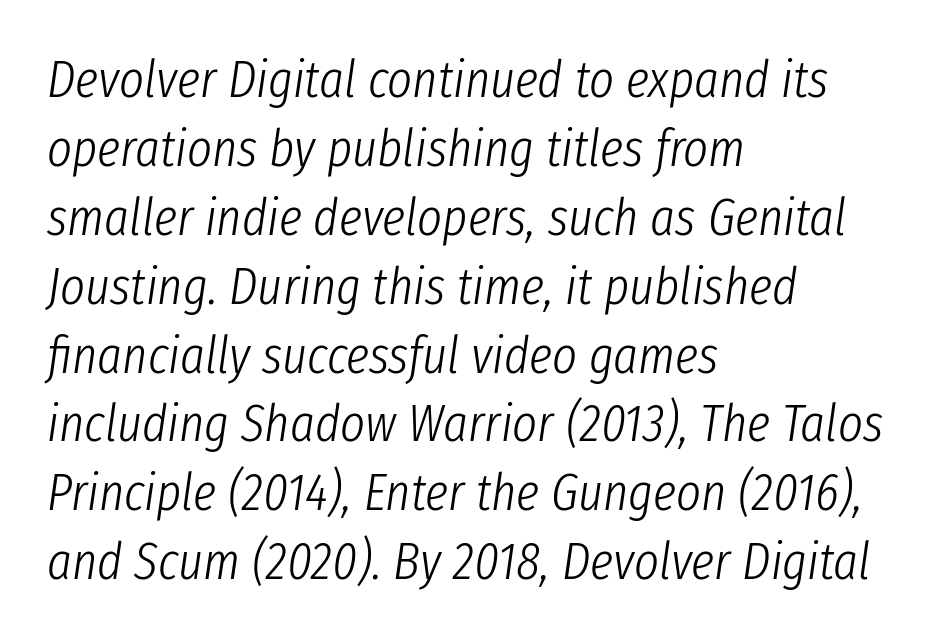
The image shows 53 px light, condensed type, italic (leaning right); set left-aligned, normal line spacing (1.3x), normal letter spacing, not underlined; low stroke contrast and a medium x-height.
